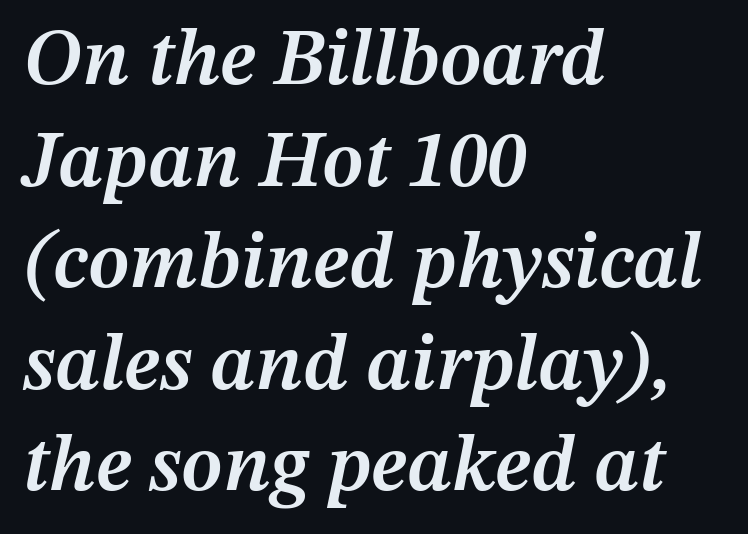
Q: Is the text bold? A: Semi-bold.
Q: Is the text italic (slanted)? A: Yes, it leans right by about 12 degrees.
Q: Is the text underlined? A: No.
Q: How is the paragraph aligned? A: Left-aligned.
Q: Is the spacing between letters normal or unusually wide? A: Normal.
Q: Is the spacing between lines tight, normal or loose? A: Normal.
Q: Width (condensed, normal, or wide)? A: Normal.
Q: Stroke contrast? A: Medium.
Q: x-height? A: Medium.
Q: Monospaced? A: No.
